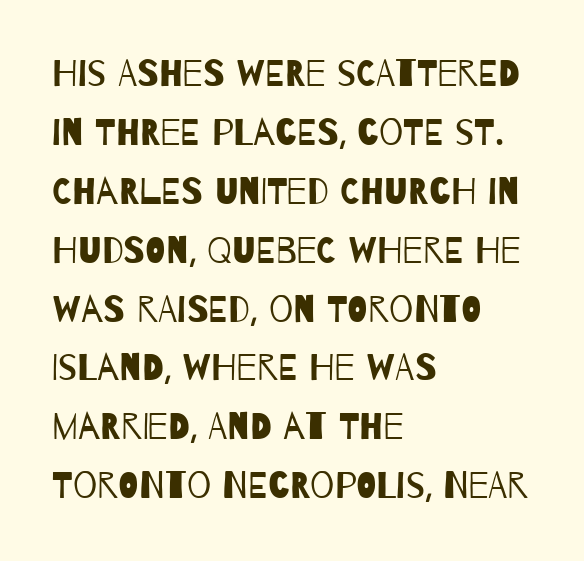
{"serif": "no", "bold": "no", "weight": "regular", "width": "condensed", "stroke_contrast": "low", "x_height": "large", "monospaced": "no", "underline": "no", "align": "left", "line_spacing": "normal", "line_spacing_ratio": 1.55, "letter_spacing": "normal", "letter_spacing_em": 0.0, "glyph_px": 38}
